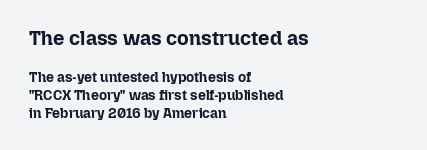
Q: Is the text bold? A: Yes.
Q: Is the text italic (slanted)? A: No, it is upright.
Q: Is the text underlined? A: No.
Q: How is the paragraph aligned? A: Left-aligned.
Q: Is the spacing between letters normal or unusually wide? A: Normal.
Q: Is the spacing between lines tight, normal or loose? A: Normal.
Q: Which block of text is set in a larger size, the first (top) or the second (bottom)? A: The first (top) one.
